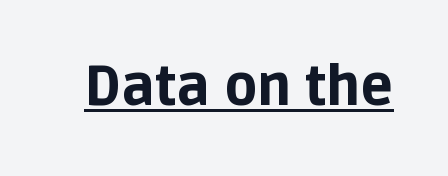
Q: Is the text bold? A: Yes.
Q: Is the text italic (slanted)? A: No, it is upright.
Q: Is the typeface a serif or a sans-serif typeface? A: Sans-serif.
Q: Is the text underlined? A: Yes.
Q: Is the spacing between letters normal or unusually wide? A: Normal.
Q: Width (condensed, normal, or wide)? A: Normal.
Q: Stroke contrast? A: Low.
Q: x-height? A: Large.
Q: Monospaced? A: No.
